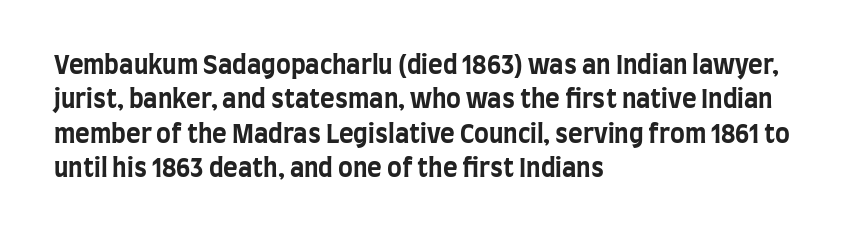
The image shows 25 px bold type, upright; set left-aligned, normal line spacing (1.38x), normal letter spacing, not underlined.
